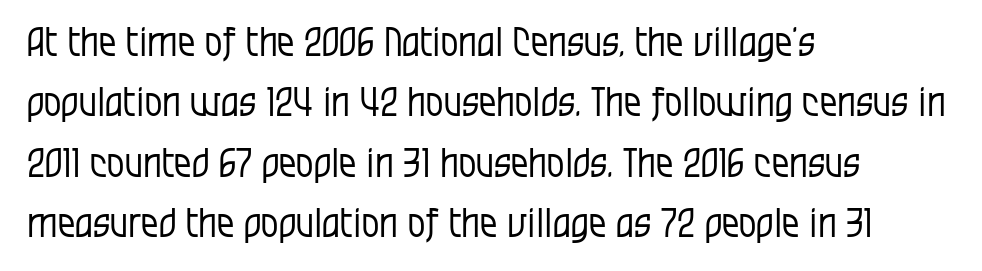
Q: Is the text bold? A: No.
Q: Is the text italic (slanted)? A: No, it is upright.
Q: Is the typeface a serif or a sans-serif typeface? A: Sans-serif.
Q: Is the text underlined? A: No.
Q: How is the paragraph aligned? A: Left-aligned.
Q: Is the spacing between letters normal or unusually wide? A: Normal.
Q: Is the spacing between lines tight, normal or loose? A: Normal.
Q: Width (condensed, normal, or wide)? A: Condensed.
Q: Stroke contrast? A: Low.
Q: x-height? A: Large.
Q: Monospaced? A: No.
